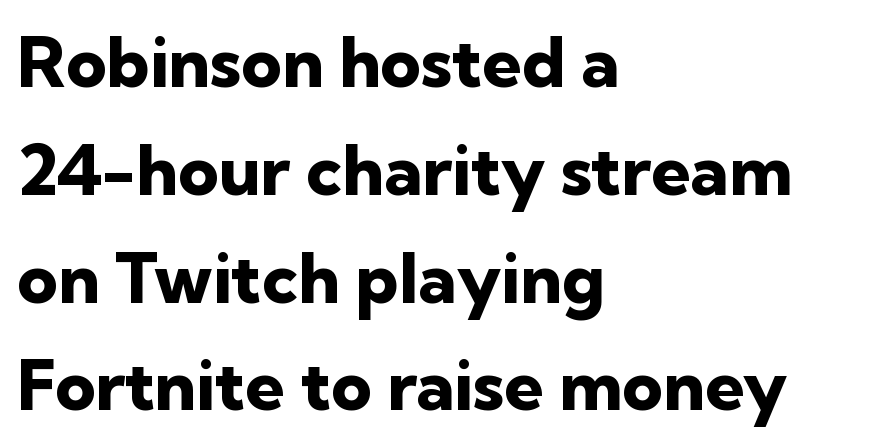
Q: Is the text bold? A: Yes.
Q: Is the text italic (slanted)? A: No, it is upright.
Q: Is the typeface a serif or a sans-serif typeface? A: Sans-serif.
Q: Is the text underlined? A: No.
Q: How is the paragraph aligned? A: Left-aligned.
Q: Is the spacing between letters normal or unusually wide? A: Normal.
Q: Is the spacing between lines tight, normal or loose? A: Normal.
Q: Width (condensed, normal, or wide)? A: Normal.
Q: Stroke contrast? A: Low.
Q: x-height? A: Medium.
Q: Monospaced? A: No.
